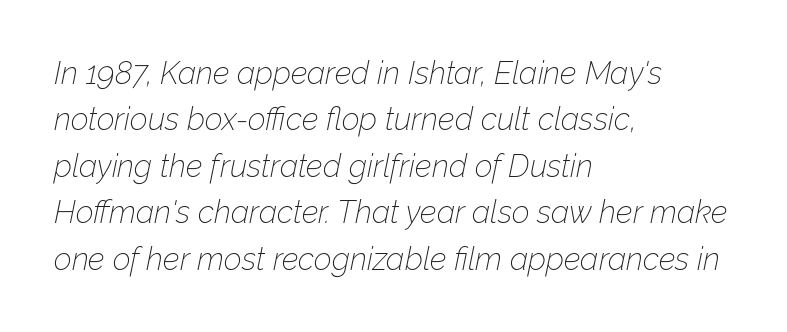
{"italic": "yes", "lean": "right", "slant_degrees": 12, "bold": "no", "weight": "thin", "width": "normal", "stroke_contrast": "low", "x_height": "medium", "monospaced": "no", "underline": "no", "align": "left", "line_spacing": "normal", "line_spacing_ratio": 1.5, "letter_spacing": "normal", "letter_spacing_em": 0.0, "glyph_px": 31}
